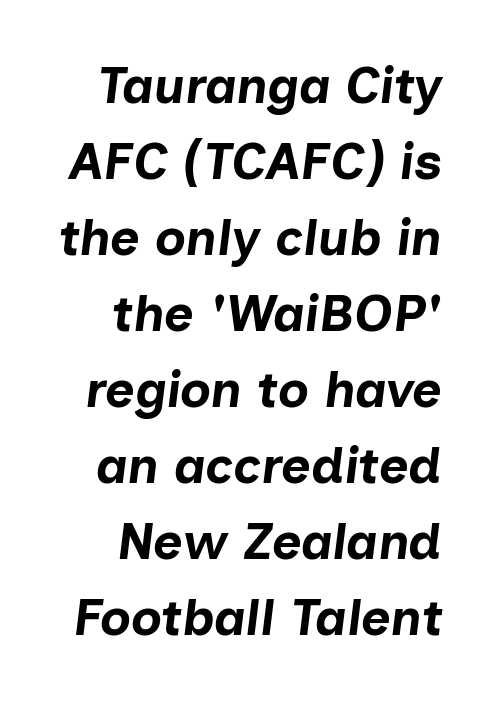
Q: Is the text bold? A: Yes.
Q: Is the text italic (slanted)? A: Yes, it leans right by about 7 degrees.
Q: Is the text underlined? A: No.
Q: How is the paragraph aligned? A: Right-aligned.
Q: Is the spacing between letters normal or unusually wide? A: Normal.
Q: Is the spacing between lines tight, normal or loose? A: Normal.
Q: Width (condensed, normal, or wide)? A: Normal.
Q: Stroke contrast? A: Low.
Q: x-height? A: Medium.
Q: Monospaced? A: No.
